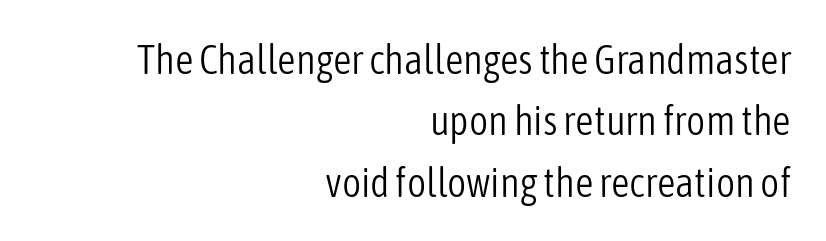
{"serif": "no", "italic": "no", "bold": "no", "weight": "light", "width": "condensed", "stroke_contrast": "low", "x_height": "medium", "monospaced": "no", "underline": "no", "align": "right", "line_spacing": "normal", "line_spacing_ratio": 1.5, "letter_spacing": "normal", "letter_spacing_em": 0.0, "glyph_px": 41}
